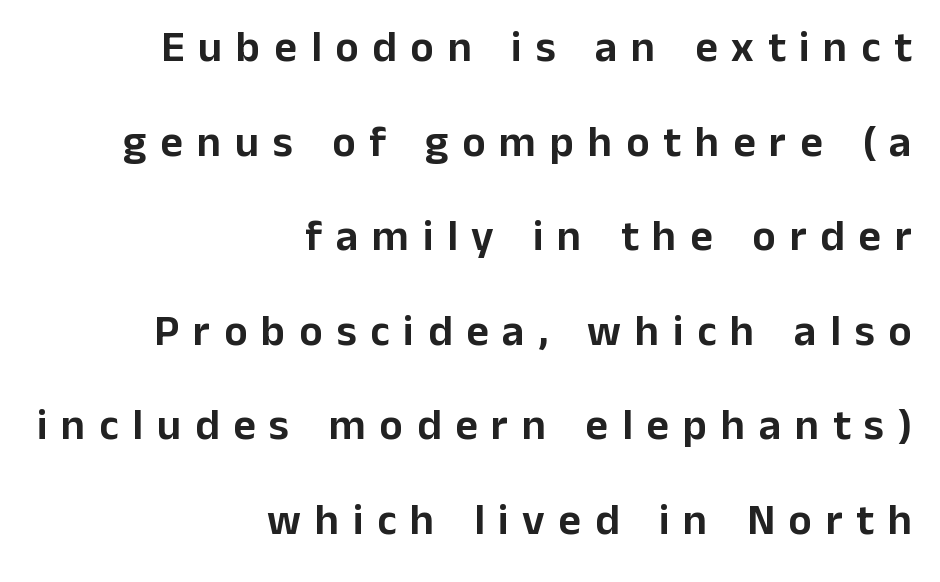
{"serif": "no", "italic": "no", "width": "normal", "stroke_contrast": "low", "x_height": "medium", "monospaced": "no", "underline": "no", "align": "right", "line_spacing": "loose", "line_spacing_ratio": 2.15, "letter_spacing": "wide", "letter_spacing_em": 0.31, "glyph_px": 44}
